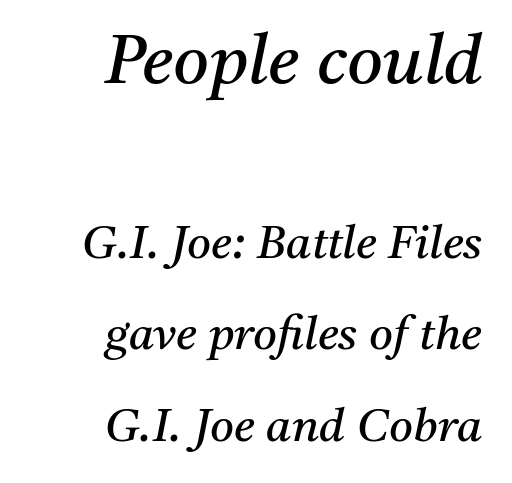
Q: Is the text bold? A: No.
Q: Is the text italic (slanted)? A: Yes, it leans right by about 11 degrees.
Q: Is the typeface a serif or a sans-serif typeface? A: Serif.
Q: Is the text underlined? A: No.
Q: How is the paragraph aligned? A: Right-aligned.
Q: Is the spacing between letters normal or unusually wide? A: Normal.
Q: Is the spacing between lines tight, normal or loose? A: Loose.
Q: Which block of text is set in a larger size, the first (top) or the second (bottom)? A: The first (top) one.
Q: Width (condensed, normal, or wide)? A: Normal.
Q: Stroke contrast? A: Medium.
Q: x-height? A: Medium.
Q: Monospaced? A: No.
